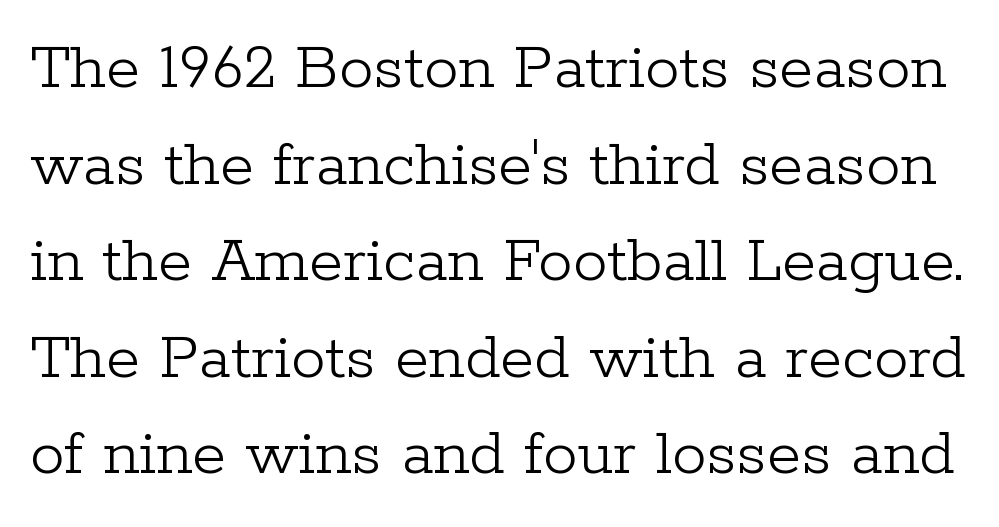
{"serif": "yes", "italic": "no", "bold": "no", "weight": "light", "width": "normal", "stroke_contrast": "low", "x_height": "medium", "monospaced": "no", "underline": "no", "line_spacing": "normal", "line_spacing_ratio": 1.4, "letter_spacing": "normal", "letter_spacing_em": 0.0, "glyph_px": 69}
